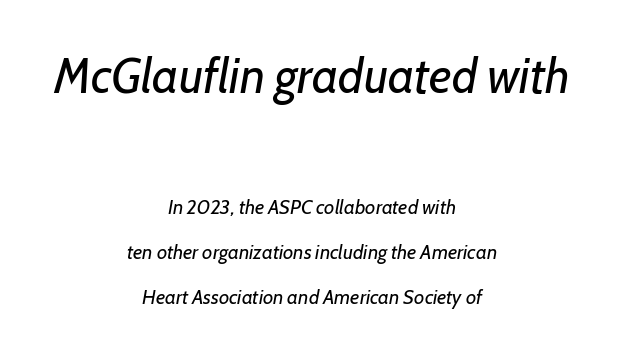
The image shows 49 px regular-weight type, italic (leaning right); set centered, loose line spacing (2.24x), normal letter spacing, not underlined; the first (top) block is 2.45x larger; low stroke contrast and a medium x-height.
